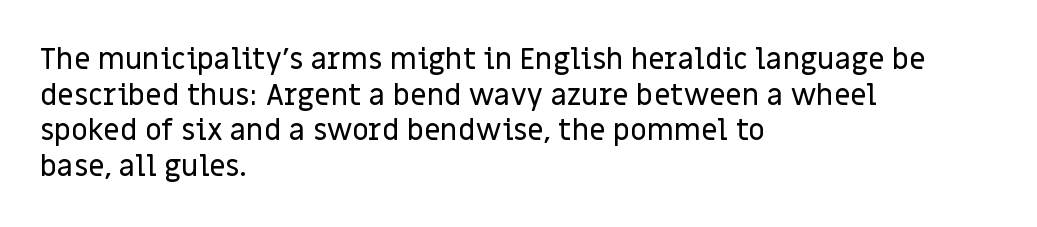
The image shows 29 px sans-serif type, upright; set left-aligned, line spacing 1.23x, normal letter spacing, not underlined; low stroke contrast and a large x-height.
